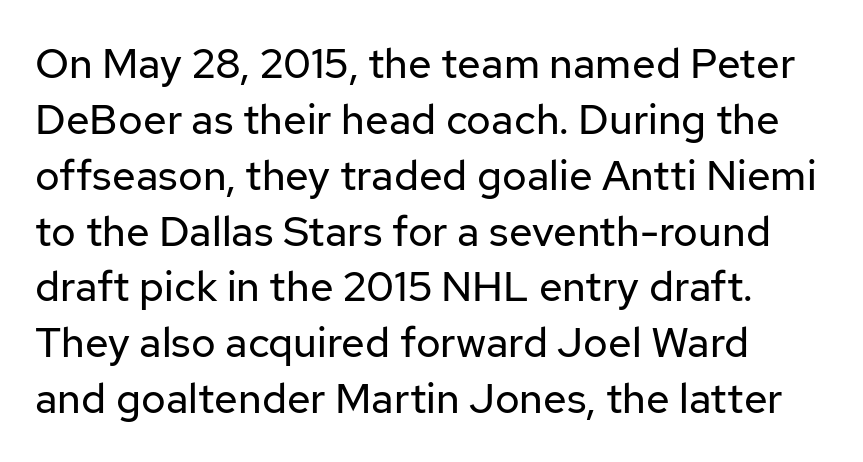
Q: Is the text bold? A: No.
Q: Is the text italic (slanted)? A: No, it is upright.
Q: Is the typeface a serif or a sans-serif typeface? A: Sans-serif.
Q: Is the text underlined? A: No.
Q: Is the spacing between letters normal or unusually wide? A: Normal.
Q: Is the spacing between lines tight, normal or loose? A: Normal.
Q: Width (condensed, normal, or wide)? A: Normal.
Q: Stroke contrast? A: Low.
Q: x-height? A: Medium.
Q: Monospaced? A: No.
